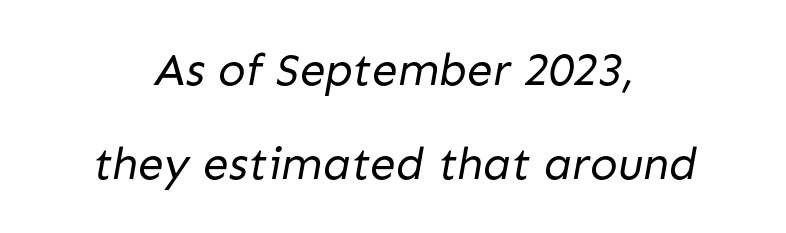
Does extra space separate the letters? No, they use regular spacing. These lines are centered, leaving both edges ragged. Summary of weight: not heavy and not bold. The passage shown is not underscored anywhere.
